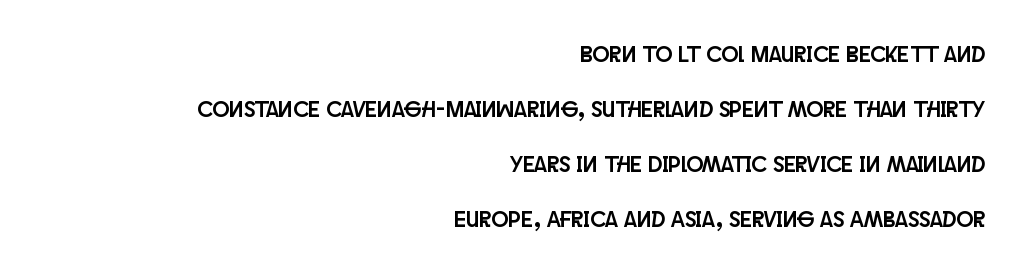
The image shows 23 px text type, upright; set right-aligned, loose line spacing (2.39x), normal letter spacing, not underlined.
